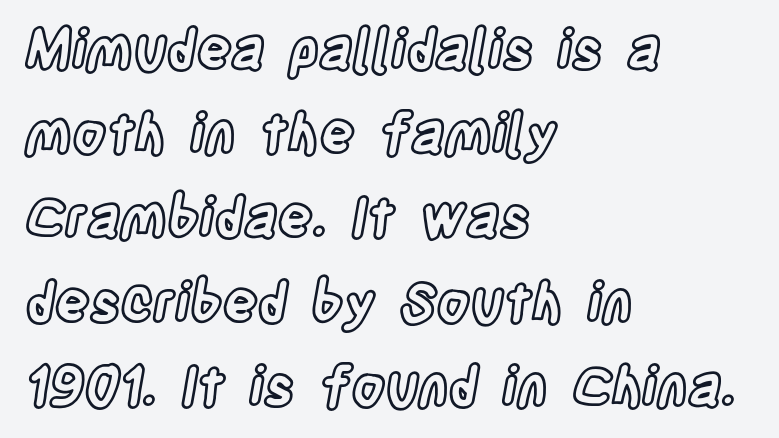
The image shows 54 px condensed type; set left-aligned, normal line spacing (1.56x), normal letter spacing, not underlined; a large x-height.
